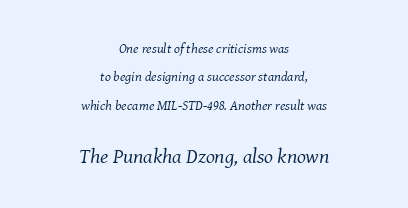
The horizontal fit of the characters is conventional and even. Heft: none added — not bold. Horizontally, the lines are justified to the midpoint only. In this sample the second text group is rendered at the bigger scale. Underlining? Definitely not there.
